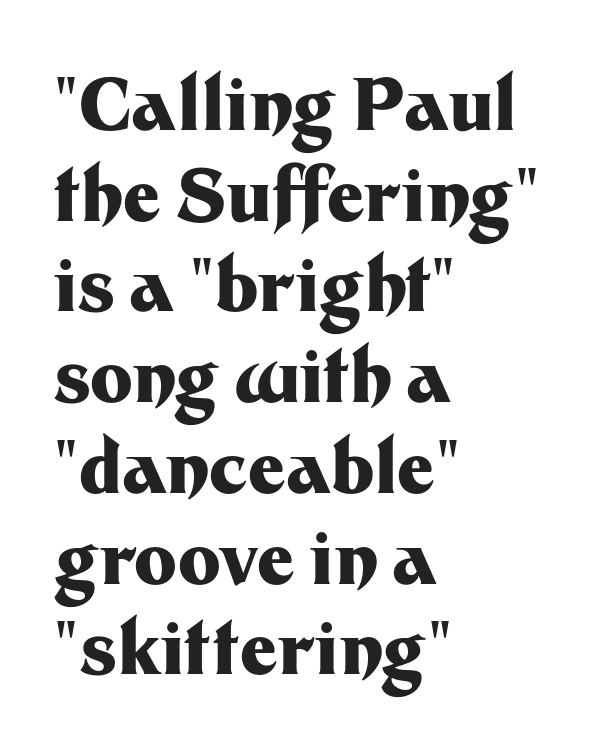
The image shows 72 px heavy sans-serif type, upright; set left-aligned, normal line spacing (1.26x), normal letter spacing, not underlined; medium stroke contrast and a medium x-height.
